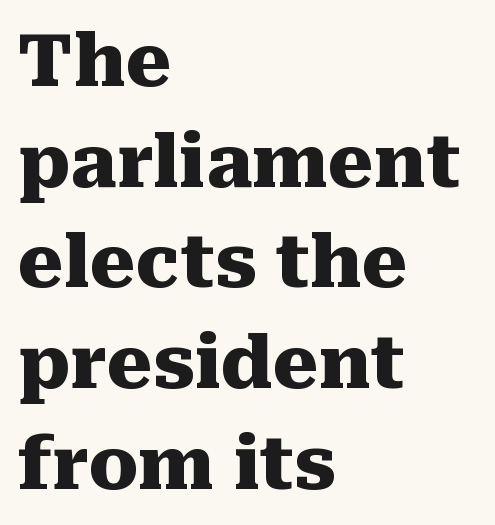
{"serif": "yes", "italic": "no", "bold": "yes", "weight": "heavy", "width": "normal", "stroke_contrast": "medium", "x_height": "medium", "monospaced": "no", "underline": "no", "align": "left", "line_spacing": "normal", "line_spacing_ratio": 1.38, "letter_spacing": "normal", "letter_spacing_em": 0.0, "glyph_px": 73}
